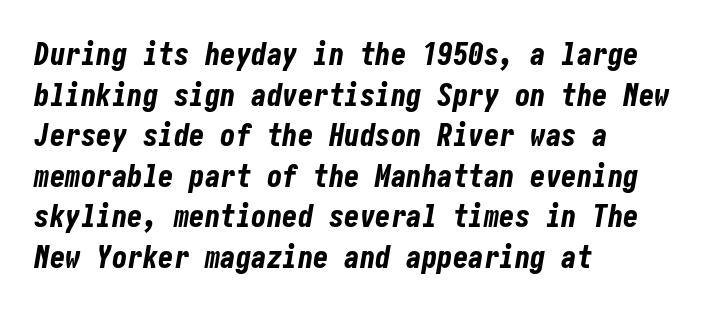
A normal amount of white space separates one row of letters from the next. Typographic density is high because the face is bold. When letters slant like this, we call the style italic. Glyph-to-glyph distance matches everyday printed text. The passage shown is not underscored anywhere.
